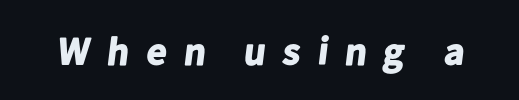
Note: no serifs on the glyphs. Between one letter and the next there's a generous, obvious gap. This sample has the flowing, uneven cadence of proportional lettering. Strokes here are thick enough to call this a true bold. The words here are not underlined.
